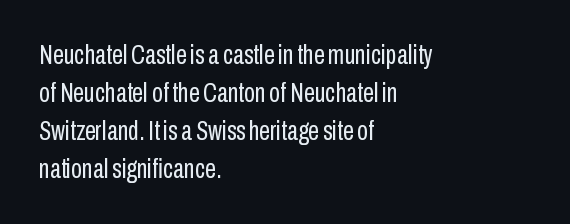
Q: Is the text bold? A: No.
Q: Is the text italic (slanted)? A: No, it is upright.
Q: Is the typeface a serif or a sans-serif typeface? A: Sans-serif.
Q: Is the text underlined? A: No.
Q: How is the paragraph aligned? A: Left-aligned.
Q: Is the spacing between letters normal or unusually wide? A: Normal.
Q: Is the spacing between lines tight, normal or loose? A: Normal.
Q: Width (condensed, normal, or wide)? A: Condensed.
Q: Stroke contrast? A: Low.
Q: x-height? A: Medium.
Q: Monospaced? A: No.
